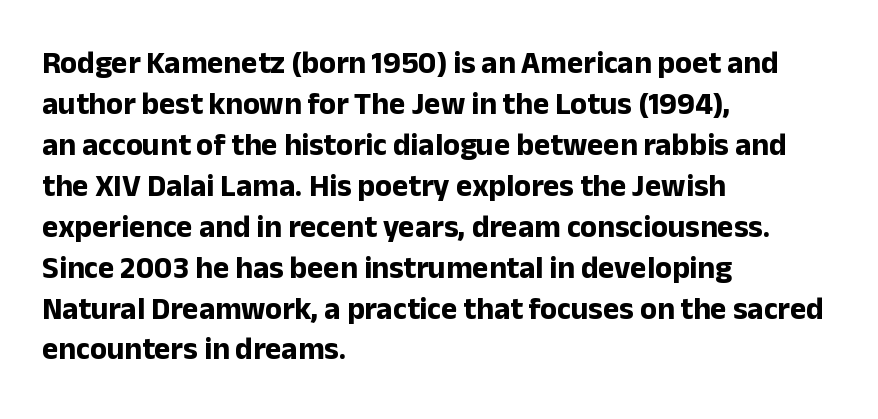
{"serif": "no", "italic": "no", "bold": "yes", "weight": "bold", "width": "normal", "stroke_contrast": "low", "x_height": "medium", "monospaced": "no", "underline": "no", "align": "left", "line_spacing": "normal", "line_spacing_ratio": 1.32, "letter_spacing": "normal", "letter_spacing_em": 0.0, "glyph_px": 31}
